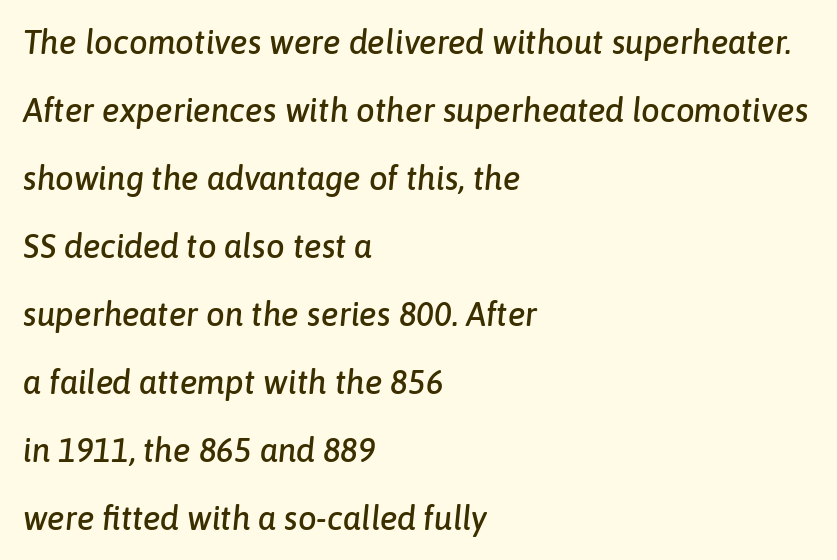
Standard letterfit; no display-style spreading of the glyphs. The typesetter chose a ragged-right arrangement here. The passage shown is not underscored anywhere. You could fit nearly another row in the gap between these rows. Each letter keeps its own natural width here, so spacing adapts to shape. This is oblique type, the kind used for emphasis or titles.
